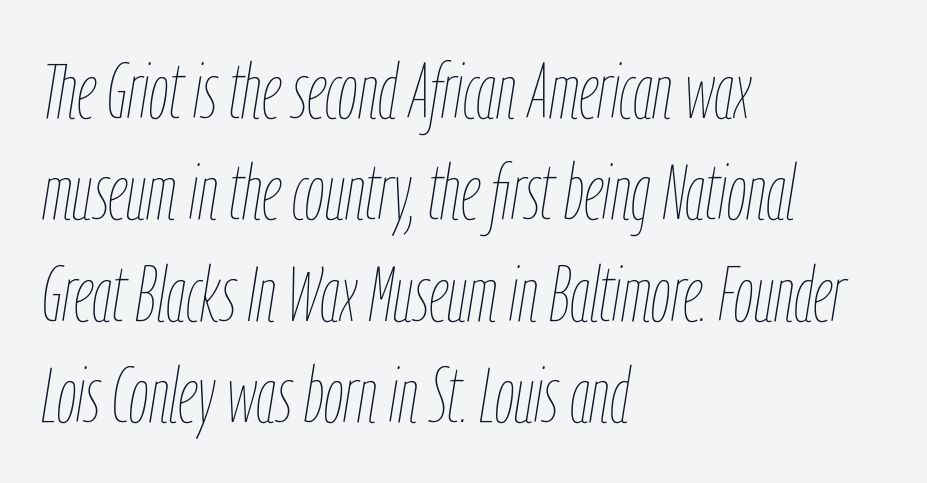
Q: Is the text bold? A: No.
Q: Is the text italic (slanted)? A: Yes, it leans right by about 9 degrees.
Q: Is the text underlined? A: No.
Q: How is the paragraph aligned? A: Left-aligned.
Q: Is the spacing between letters normal or unusually wide? A: Normal.
Q: Is the spacing between lines tight, normal or loose? A: Normal.
Q: Width (condensed, normal, or wide)? A: Condensed.
Q: Stroke contrast? A: Low.
Q: x-height? A: Medium.
Q: Monospaced? A: No.
